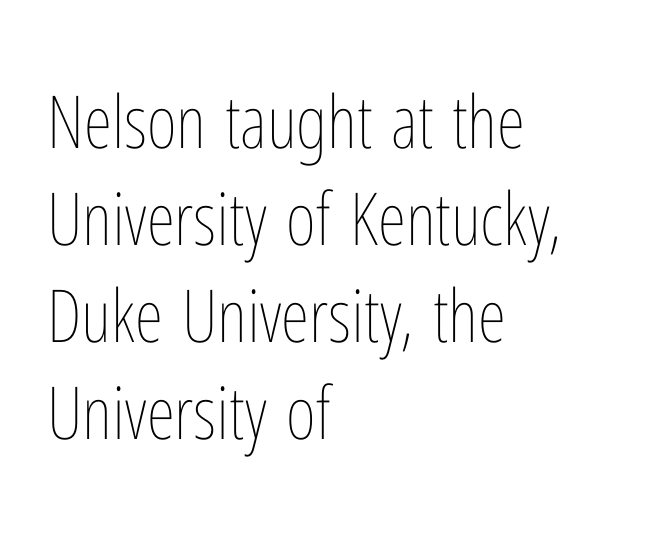
{"italic": "no", "bold": "no", "weight": "thin", "width": "condensed", "stroke_contrast": "low", "x_height": "medium", "monospaced": "no", "underline": "no", "align": "left", "line_spacing": "normal", "line_spacing_ratio": 1.33, "letter_spacing": "normal", "letter_spacing_em": 0.0, "glyph_px": 73}
